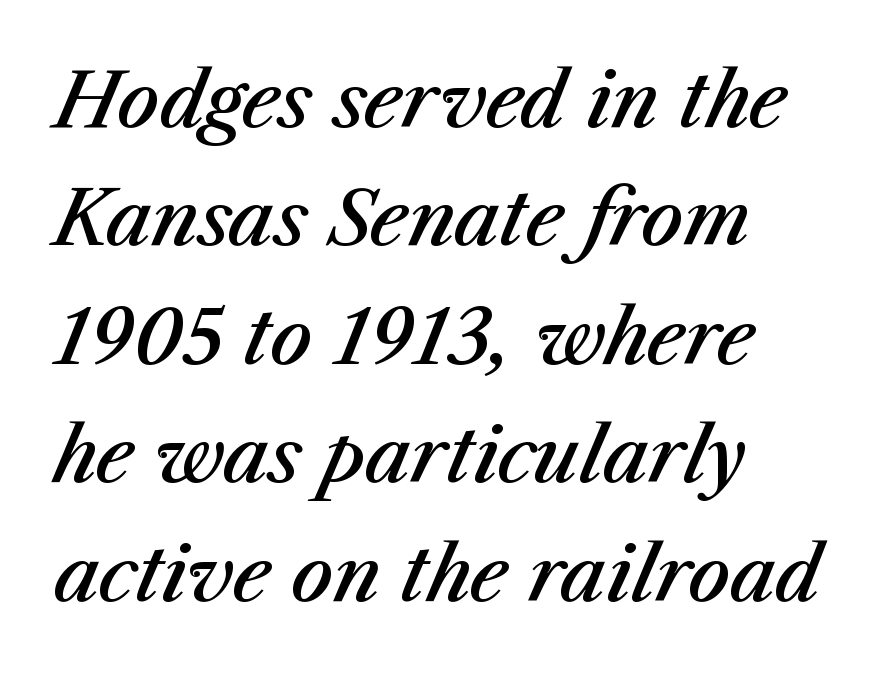
Compared with ordinary roman type, these characters are visibly tilted. Strokes here are thickened, but only to semibold level. Character widths vary here, with narrow letters taking less room than wide ones. Layout note: lines flush left. Bare-footed words on every line.
